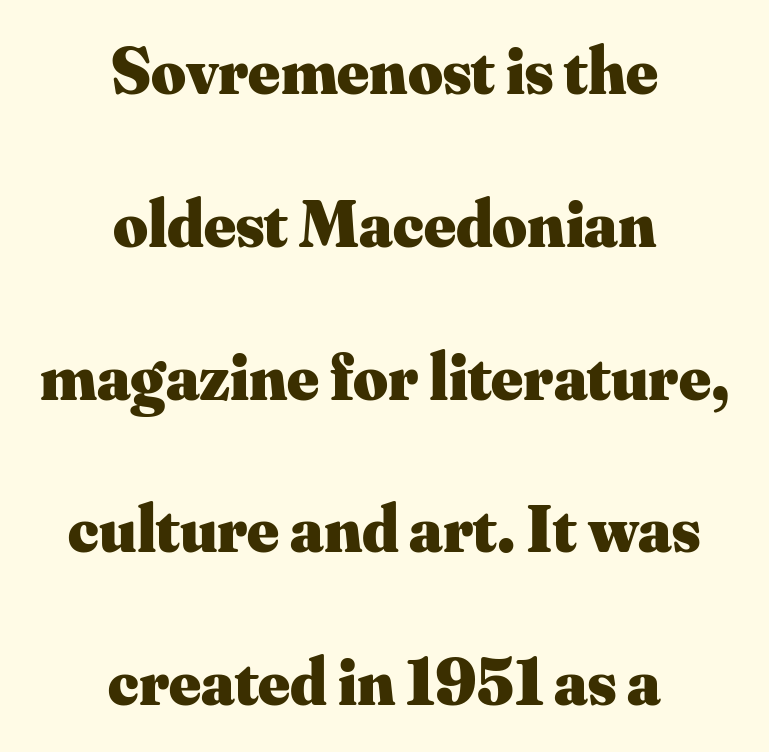
The image shows 67 px heavy serif type, upright; set centered, loose line spacing (2.28x), normal letter spacing, not underlined; medium stroke contrast and a small x-height.
